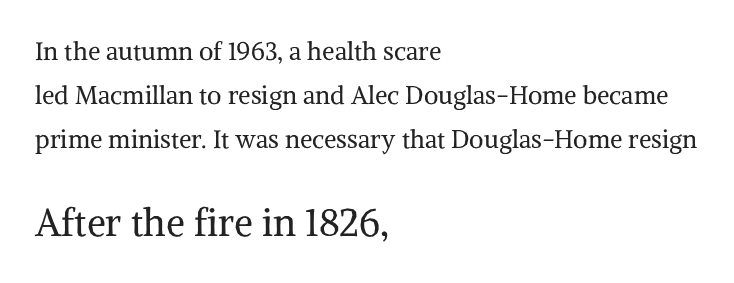
Q: Is the text bold? A: No.
Q: Is the text italic (slanted)? A: No, it is upright.
Q: Is the typeface a serif or a sans-serif typeface? A: Serif.
Q: Is the text underlined? A: No.
Q: How is the paragraph aligned? A: Left-aligned.
Q: Is the spacing between letters normal or unusually wide? A: Normal.
Q: Which block of text is set in a larger size, the first (top) or the second (bottom)? A: The second (bottom) one.
Q: Width (condensed, normal, or wide)? A: Normal.
Q: Stroke contrast? A: Medium.
Q: x-height? A: Medium.
Q: Monospaced? A: No.
